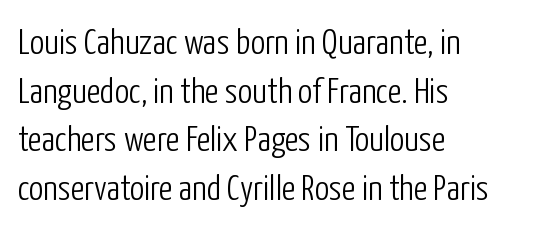
{"serif": "no", "italic": "no", "bold": "no", "weight": "light", "width": "condensed", "stroke_contrast": "low", "x_height": "medium", "monospaced": "no", "underline": "no", "align": "left", "line_spacing": "normal", "line_spacing_ratio": 1.35, "letter_spacing": "normal", "letter_spacing_em": 0.0, "glyph_px": 36}
